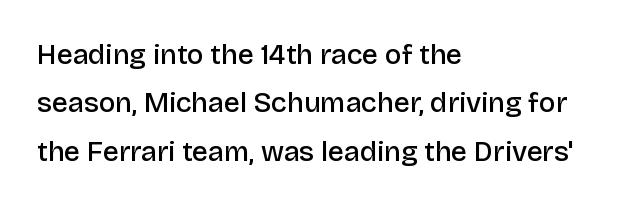
{"serif": "no", "italic": "no", "bold": "semi", "weight": "semibold", "width": "normal", "stroke_contrast": "low", "x_height": "large", "monospaced": "no", "underline": "no", "align": "left", "line_spacing_ratio": 1.73, "letter_spacing": "normal", "letter_spacing_em": 0.0, "glyph_px": 28}
